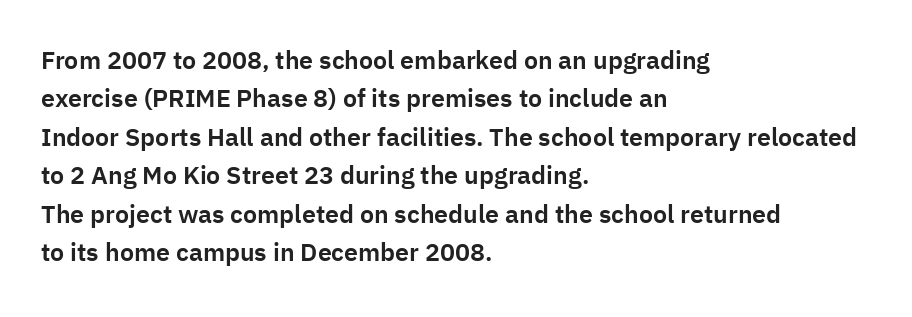
These lines stack with their left ends in a neat column. This is the regular roman posture of the typeface. Leading matches the norm, producing a regular column. No extra tracking has been applied to these lines. Type without underlining.
